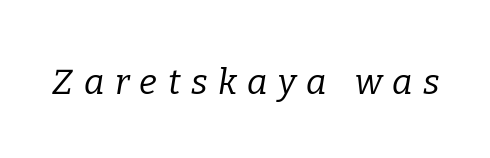
Q: Is the text bold? A: No.
Q: Is the text italic (slanted)? A: Yes, it leans right by about 9 degrees.
Q: Is the typeface a serif or a sans-serif typeface? A: Serif.
Q: Is the text underlined? A: No.
Q: Is the spacing between letters normal or unusually wide? A: Unusually wide.
Q: Width (condensed, normal, or wide)? A: Normal.
Q: Stroke contrast? A: Low.
Q: x-height? A: Medium.
Q: Monospaced? A: No.
